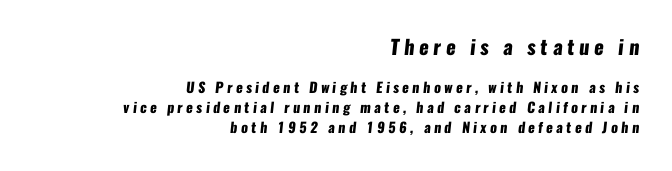
The image shows 20 px bold type; set right-aligned, normal line spacing (1.42x), unusually wide letter spacing (+0.24 em), not underlined; the first (top) block is 1.43x larger.
